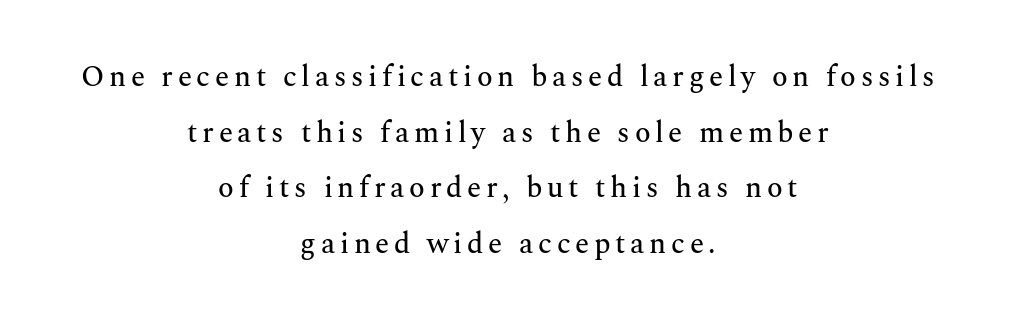
The letters advance in unequal steps, a hallmark of proportional type. The lines are quadded center. Unmarked baselines from the first word to the last. In terms of letterform style, serifs are clearly present.
